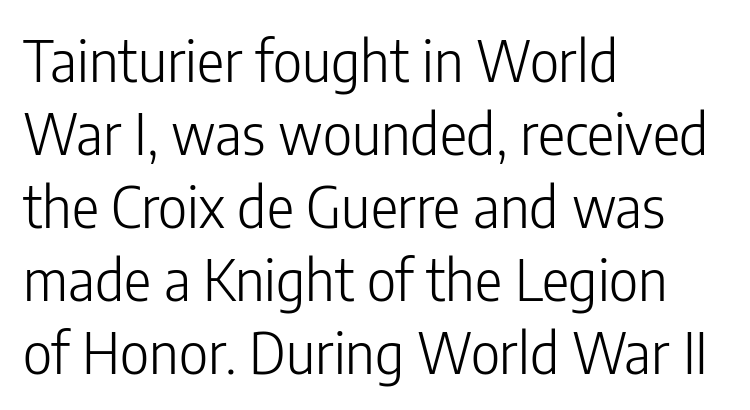
Q: Is the text bold? A: No.
Q: Is the text italic (slanted)? A: No, it is upright.
Q: Is the typeface a serif or a sans-serif typeface? A: Sans-serif.
Q: Is the text underlined? A: No.
Q: How is the paragraph aligned? A: Left-aligned.
Q: Is the spacing between letters normal or unusually wide? A: Normal.
Q: Is the spacing between lines tight, normal or loose? A: Normal.
Q: Width (condensed, normal, or wide)? A: Condensed.
Q: Stroke contrast? A: Low.
Q: x-height? A: Medium.
Q: Monospaced? A: No.
